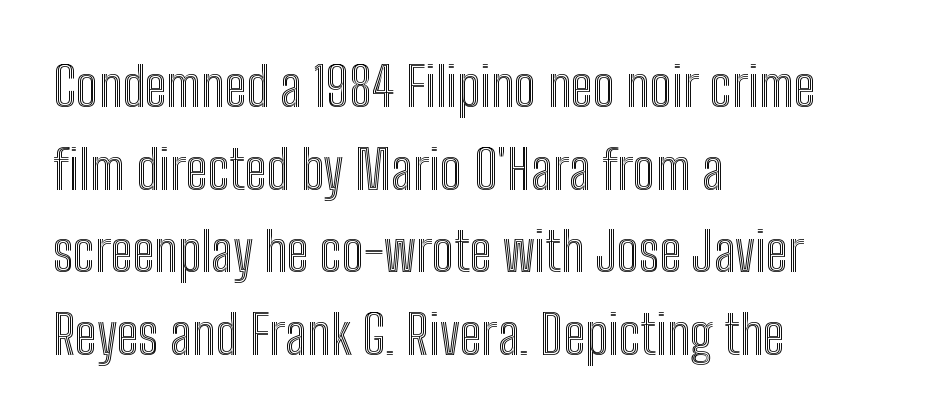
The image shows 54 px condensed type, upright; set left-aligned, normal line spacing (1.53x), normal letter spacing, not underlined; a medium x-height.
